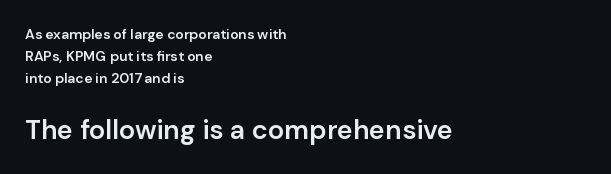
Slightly chunky letters — semibold, I'd say, not full bold. A typesetter would mark this as roman, not italic. Each line starts at the same left margin while the right side varies. The vertical gap from one line to the next is medium.
